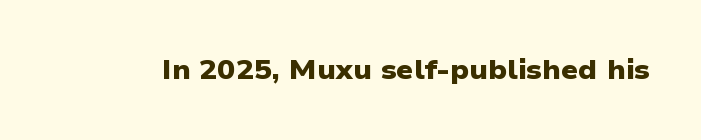
The image shows 27 px bold type; set normal letter spacing, not underlined.
